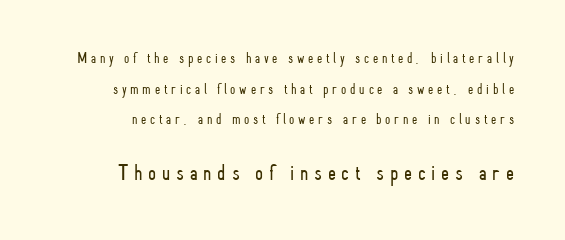
Stroke thickness stays within the range of a standard reading face or lighter. Notice the wide empty band between every row — that's loose leading. Type size steps up from the first block to the second. The rendering inserts visible extra space after every character. The gap between lines stays unmarked. Unlike italic type, these characters show no tilt at all.
